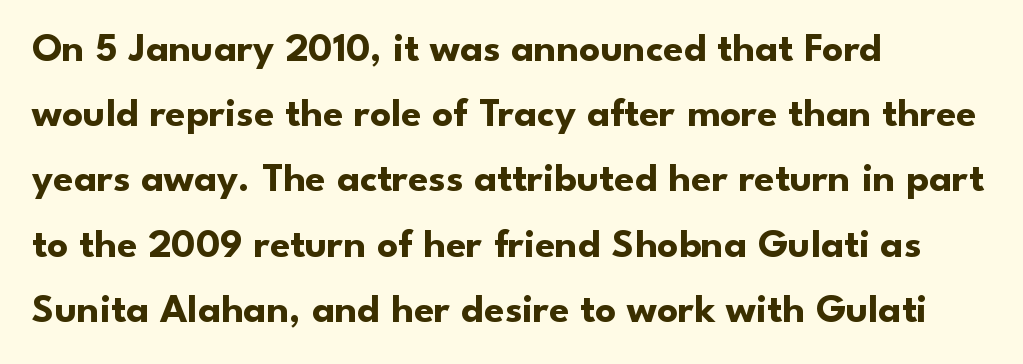
The image shows 41 px bold sans-serif type, upright; set left-aligned, normal line spacing (1.59x), normal letter spacing, not underlined; low stroke contrast and a small x-height.
